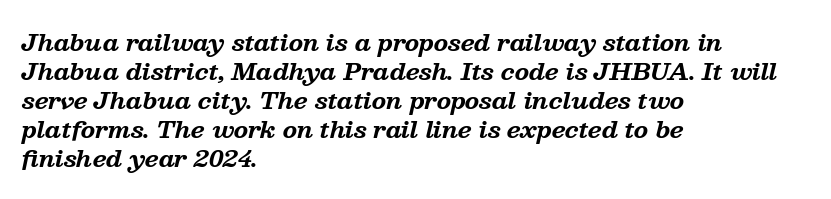
Style check: oblique. Inter-character spacing is left at the font's built-in metrics. Which margin do the lines hug? The left one — the right edge is uneven. A clean baseline with only descenders dipping below it.
